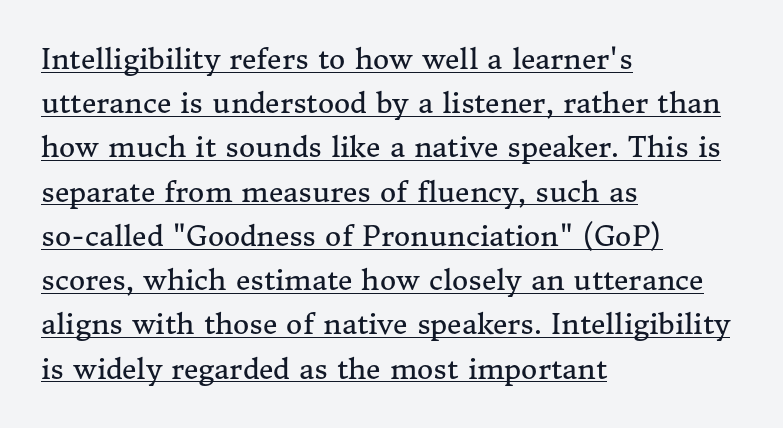
Q: Is the text bold? A: No.
Q: Is the text italic (slanted)? A: No, it is upright.
Q: Is the typeface a serif or a sans-serif typeface? A: Serif.
Q: Is the text underlined? A: Yes.
Q: How is the paragraph aligned? A: Left-aligned.
Q: Is the spacing between letters normal or unusually wide? A: Normal.
Q: Is the spacing between lines tight, normal or loose? A: Normal.
Q: Width (condensed, normal, or wide)? A: Normal.
Q: Stroke contrast? A: Medium.
Q: x-height? A: Medium.
Q: Monospaced? A: No.
